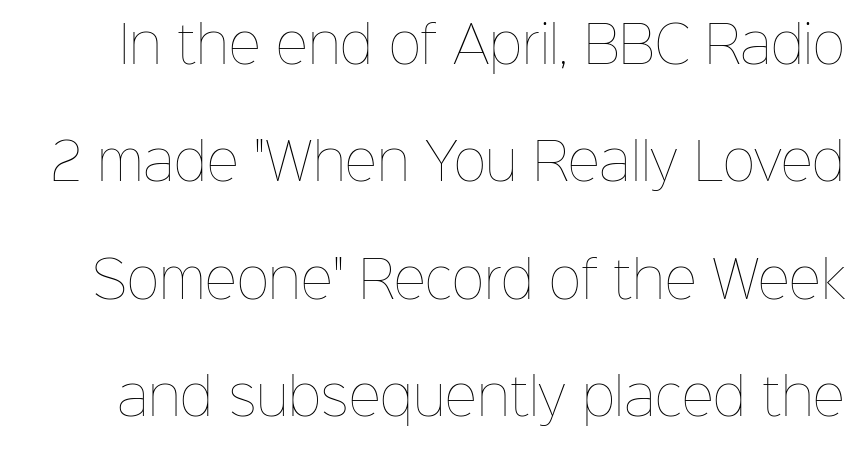
{"italic": "no", "bold": "no", "weight": "thin", "width": "normal", "stroke_contrast": "low", "x_height": "medium", "monospaced": "no", "underline": "no", "line_spacing": "loose", "line_spacing_ratio": 2.35, "letter_spacing": "normal", "letter_spacing_em": 0.0, "glyph_px": 50}
